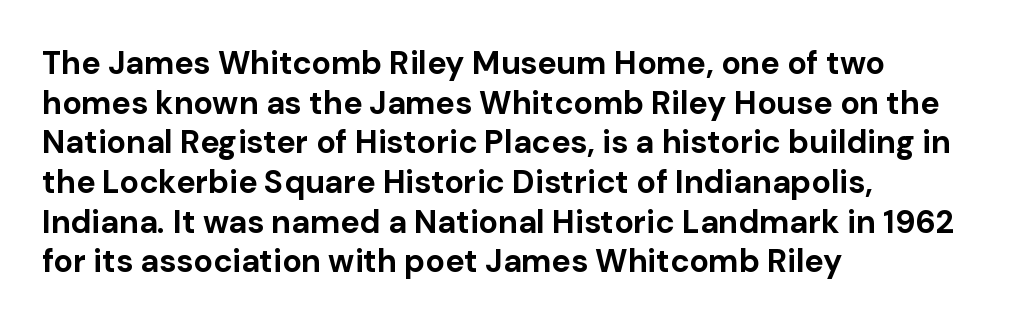
The image shows 32 px bold sans-serif type, upright; set left-aligned, line spacing 1.24x, normal letter spacing, not underlined; low stroke contrast and a medium x-height.
